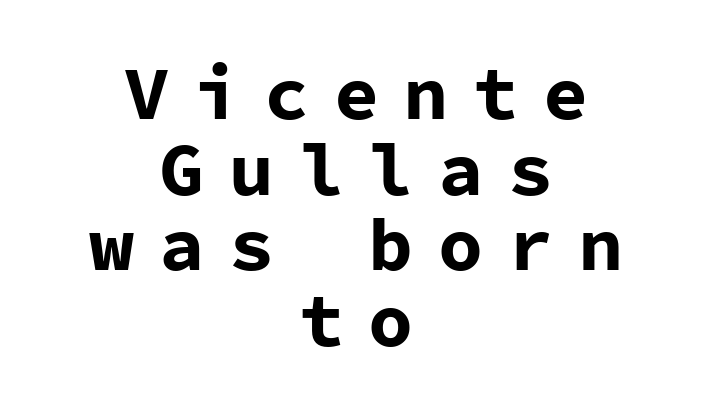
The image shows 75 px bold sans-serif type, upright, monospaced; set centered, tight line spacing (1.01x), unusually wide letter spacing (+0.33 em), not underlined; low stroke contrast and a medium x-height.
